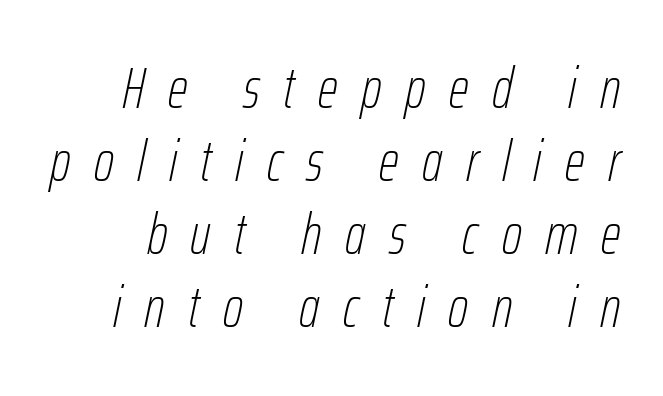
The image shows 57 px thin, condensed type, italic (leaning right); set normal line spacing (1.28x), unusually wide letter spacing (+0.41 em), not underlined; low stroke contrast and a medium x-height.
